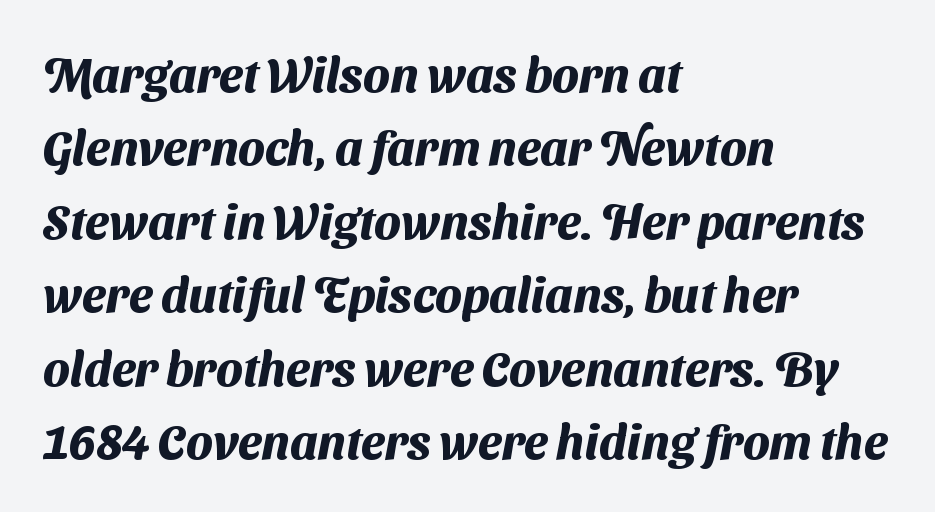
{"serif": "no", "bold": "yes", "weight": "heavy", "width": "normal", "stroke_contrast": "medium", "x_height": "medium", "monospaced": "no", "underline": "no", "align": "left", "line_spacing": "normal", "line_spacing_ratio": 1.53, "letter_spacing": "normal", "letter_spacing_em": 0.0, "glyph_px": 48}
